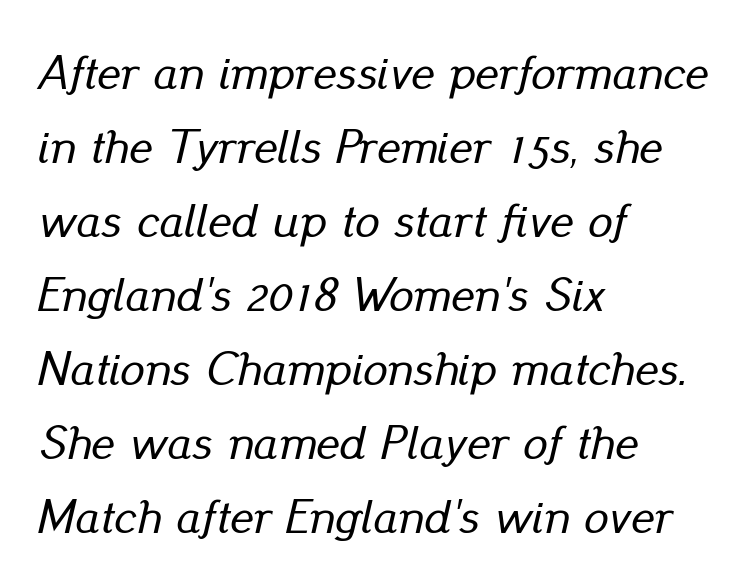
Caption: multi-line text, flush left, ragged right. These lines were composed using italics. Unmarked baselines from the first word to the last. Students, note that the glyphs here touch the page at normal intervals. Note the varied advance widths — an 'i' is clearly narrower than an 'm'. Is there much room between lines? A standard amount, neither cramped nor airy.
